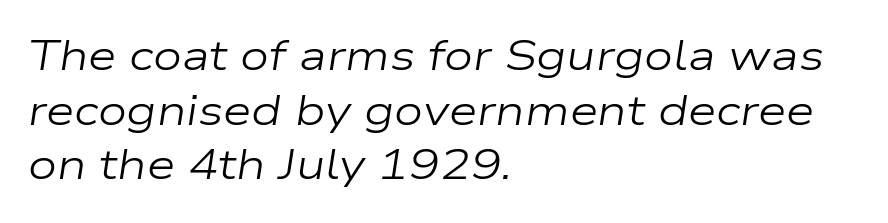
The typeface has the unassuming heft of standard copy or less. Check the space under the baseline: it is left empty. Line beginnings align vertically; line endings do not. The lines sit at an ordinary, default distance from one another.
